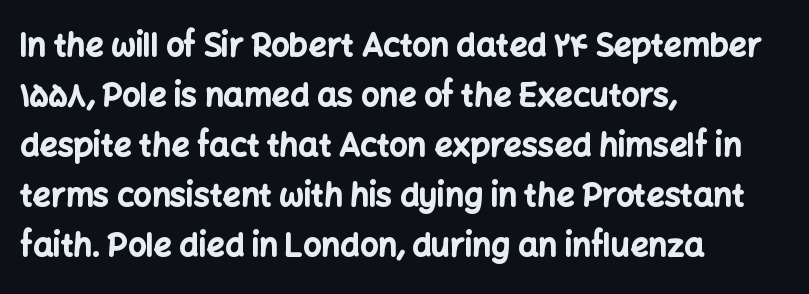
Is this a fixed-width face? No — the glyphs have proportional, varying widths. The line-height multiplier appears to be the usual default. The rendering shows plain stroke endings on the letterforms — a sans-serif design. Emphasis by weight is at full strength: bold.
